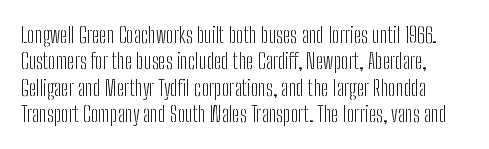
{"italic": "no", "bold": "no", "underline": "no", "line_spacing_ratio": 1.2, "letter_spacing": "normal", "letter_spacing_em": 0.0, "glyph_px": 22}
